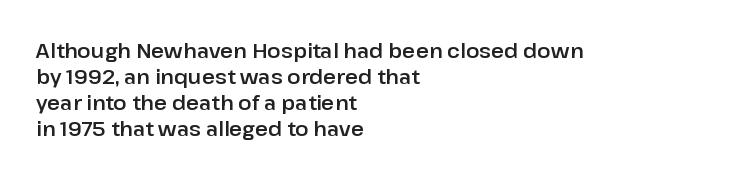
The letterforms sit shoulder to shoulder at normal distance. The lines in this sample share a left origin and differ only in where they stop. Lines of text with bare space underneath. This sample keeps an unexceptional amount of space between lines. Upright lettering throughout.
